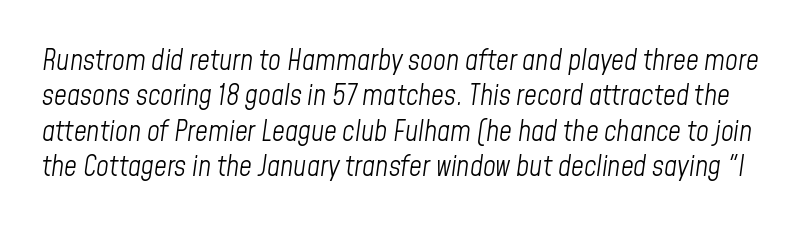
The image shows 28 px light, condensed type, italic (leaning right); set normal line spacing (1.26x), normal letter spacing, not underlined; low stroke contrast and a medium x-height.
